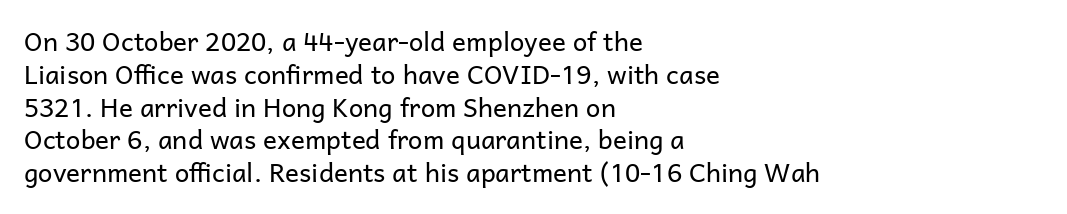
Check the space under the baseline: it is left empty. Posture: upright roman. Is the type heavy? It reads as light-to-regular instead. One-word summary of the alignment: left. The line-height multiplier appears to be the usual default.
